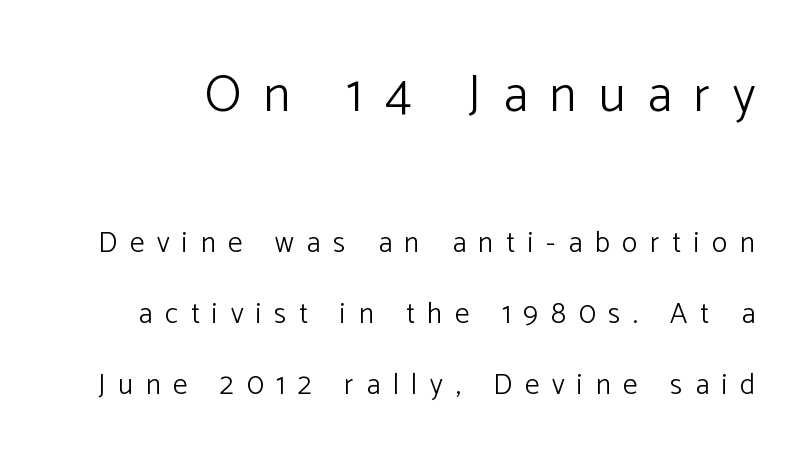
Q: Is the text bold? A: No.
Q: Is the text italic (slanted)? A: No, it is upright.
Q: Is the typeface a serif or a sans-serif typeface? A: Sans-serif.
Q: Is the text underlined? A: No.
Q: Is the spacing between letters normal or unusually wide? A: Unusually wide.
Q: Is the spacing between lines tight, normal or loose? A: Loose.
Q: Which block of text is set in a larger size, the first (top) or the second (bottom)? A: The first (top) one.
Q: Width (condensed, normal, or wide)? A: Normal.
Q: Stroke contrast? A: Low.
Q: x-height? A: Medium.
Q: Monospaced? A: No.
